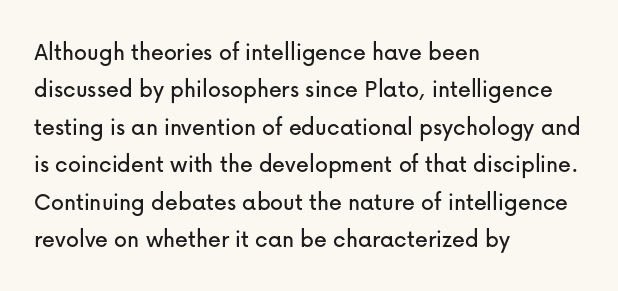
A typesetter would call this zero additional tracking. The string is rendered with underlining switched off. Reading down the block, your eye returns to a fixed left position each line. The lines sit at an ordinary, default distance from one another.
